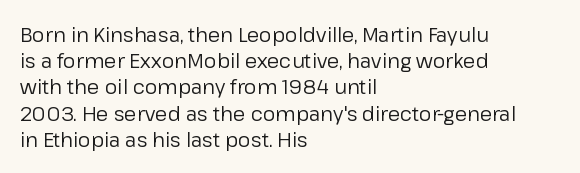
Q: Is the text bold? A: No.
Q: Is the text italic (slanted)? A: No, it is upright.
Q: Is the text underlined? A: No.
Q: How is the paragraph aligned? A: Left-aligned.
Q: Is the spacing between letters normal or unusually wide? A: Normal.
Q: Is the spacing between lines tight, normal or loose? A: Normal.
